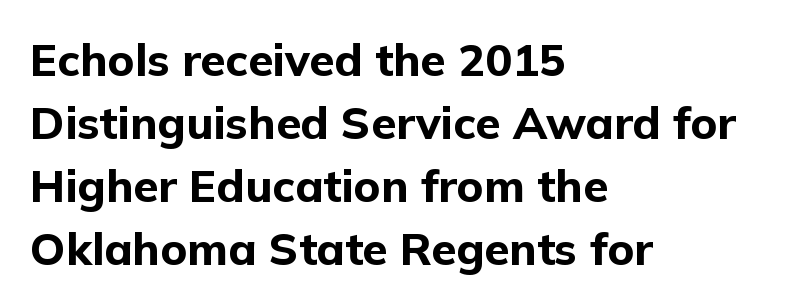
The space between consecutive lines is moderate. Its strokes are broad and dark, the hallmark of bold type. No word sits above an underline. Glyph-to-glyph distance matches everyday printed text. Alignment: flush left. Rendered with straight, roman letterforms.
